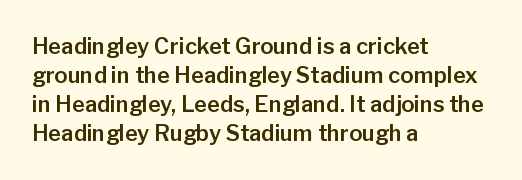
{"italic": "no", "underline": "no", "align": "left", "line_spacing": "normal", "line_spacing_ratio": 1.32, "letter_spacing": "normal", "letter_spacing_em": 0.0, "glyph_px": 22}
